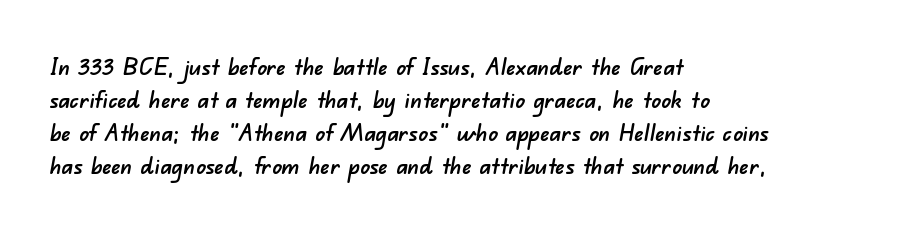
The image shows 24 px text type; set left-aligned, normal line spacing (1.38x), normal letter spacing, not underlined.
